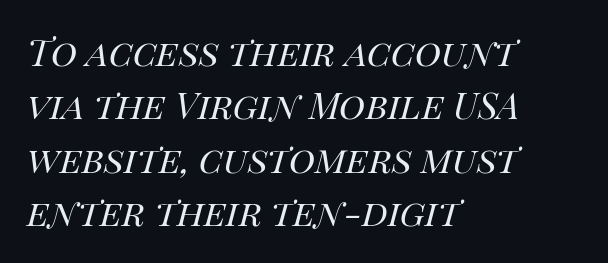
Line starts are locked; line ends wander. Summary of weight: not heavy and not bold. This sample has the flowing, uneven cadence of proportional lettering. There is no visible air inserted between adjacent glyphs. The specimen reads as italic at a glance.
